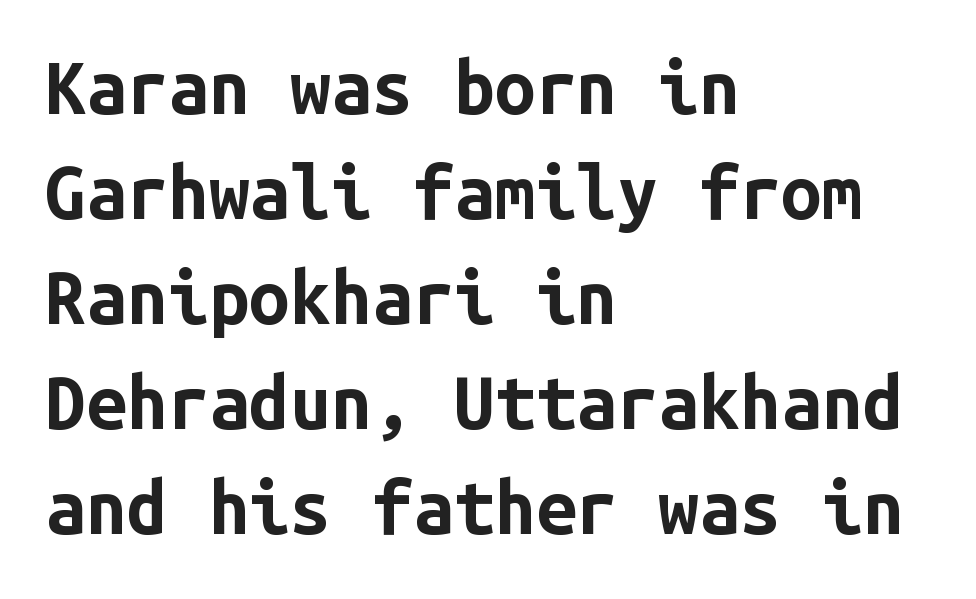
{"serif": "no", "italic": "no", "bold": "yes", "weight": "bold", "width": "normal", "stroke_contrast": "low", "x_height": "medium", "monospaced": "yes", "underline": "no", "align": "left", "line_spacing": "normal", "line_spacing_ratio": 1.44, "letter_spacing": "normal", "letter_spacing_em": 0.0, "glyph_px": 73}
